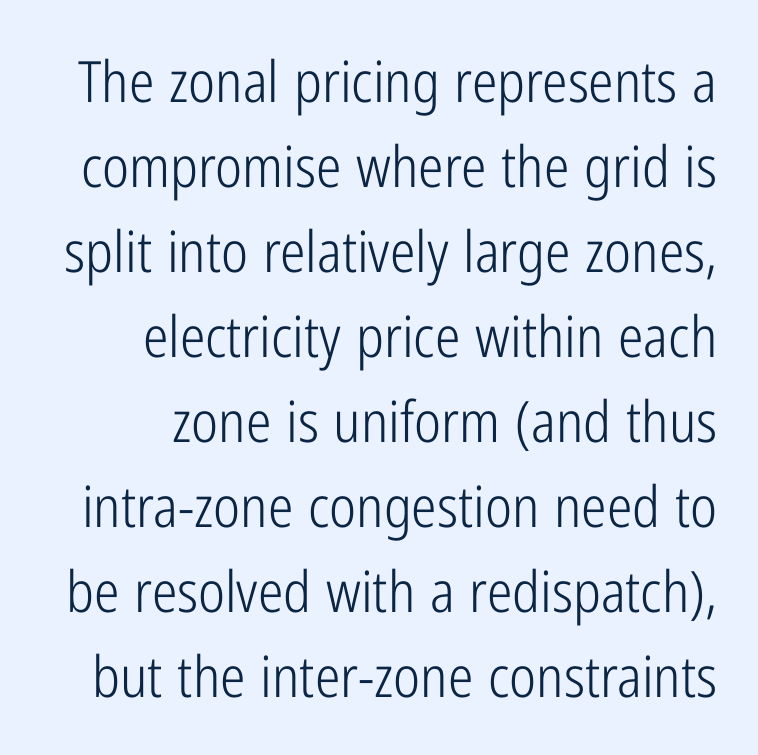
{"serif": "no", "italic": "no", "bold": "no", "weight": "light", "width": "condensed", "stroke_contrast": "low", "x_height": "medium", "monospaced": "no", "underline": "no", "align": "right", "line_spacing": "normal", "line_spacing_ratio": 1.49, "letter_spacing": "normal", "letter_spacing_em": 0.0, "glyph_px": 57}
